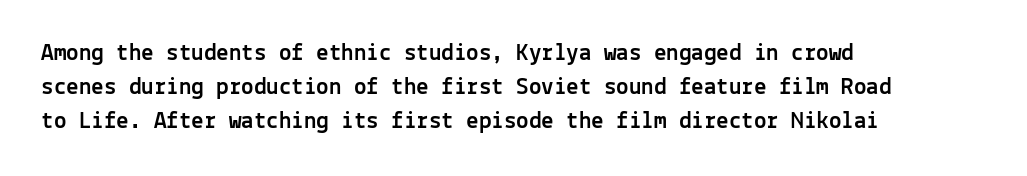
The image shows 25 px text type, upright; set left-aligned, normal line spacing (1.36x), normal letter spacing, not underlined.
